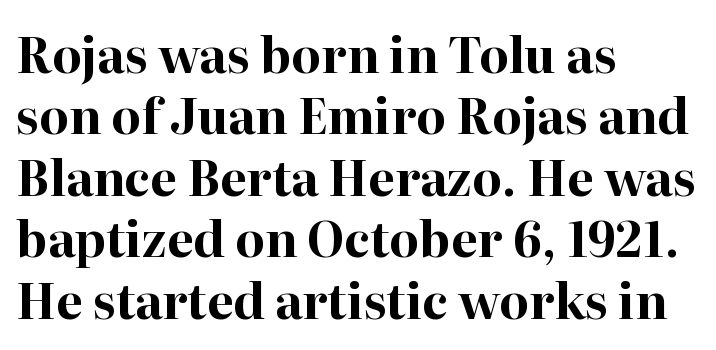
The image shows 48 px bold serif type, upright; set left-aligned, normal line spacing (1.28x), normal letter spacing, not underlined; high stroke contrast and a medium x-height.
